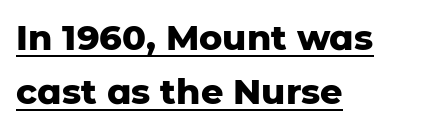
Teacher's note: observe the even left margin — that is flush-left alignment. Note the varied advance widths — an 'i' is clearly narrower than an 'm'. Underlined type. The lines sit at an ordinary, default distance from one another.
